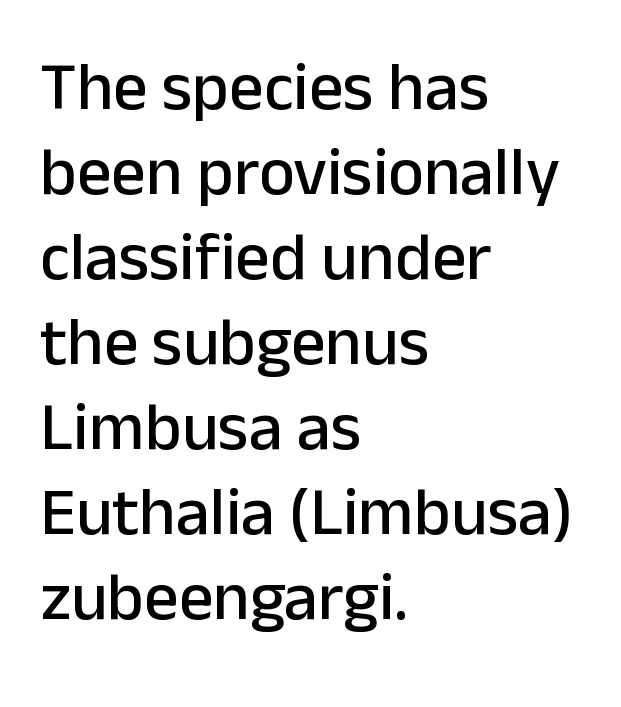
The image shows 68 px sans-serif type, upright; set left-aligned, normal line spacing (1.25x), normal letter spacing, not underlined; low stroke contrast and a medium x-height.
